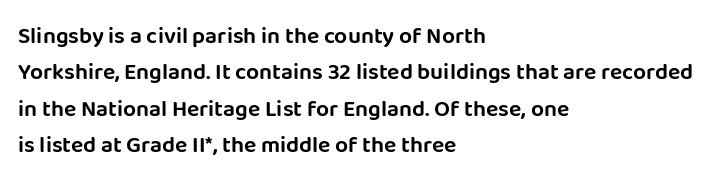
Q: Is the text italic (slanted)? A: No, it is upright.
Q: Is the text underlined? A: No.
Q: How is the paragraph aligned? A: Left-aligned.
Q: Is the spacing between letters normal or unusually wide? A: Normal.
Q: Is the spacing between lines tight, normal or loose? A: Normal.
